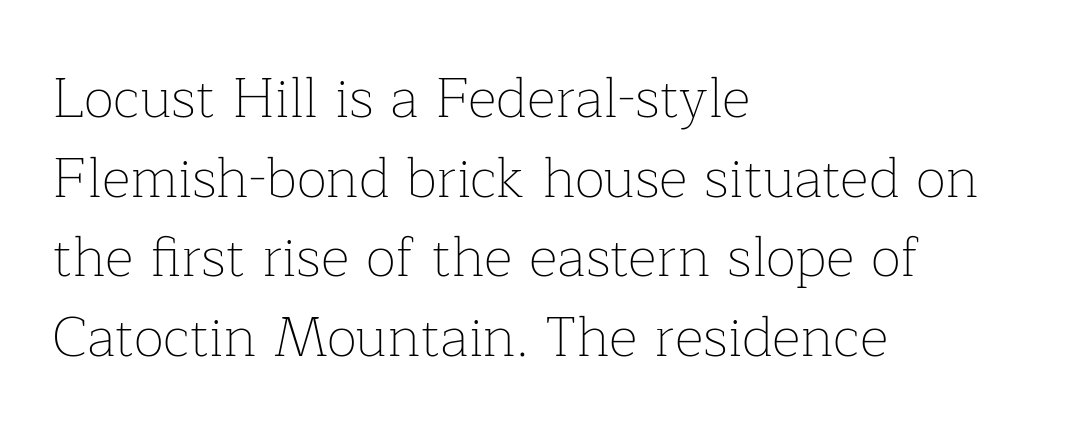
{"serif": "yes", "italic": "no", "bold": "no", "weight": "thin", "width": "normal", "stroke_contrast": "low", "x_height": "medium", "monospaced": "no", "underline": "no", "align": "left", "line_spacing": "normal", "line_spacing_ratio": 1.42, "letter_spacing": "normal", "letter_spacing_em": 0.0, "glyph_px": 56}
